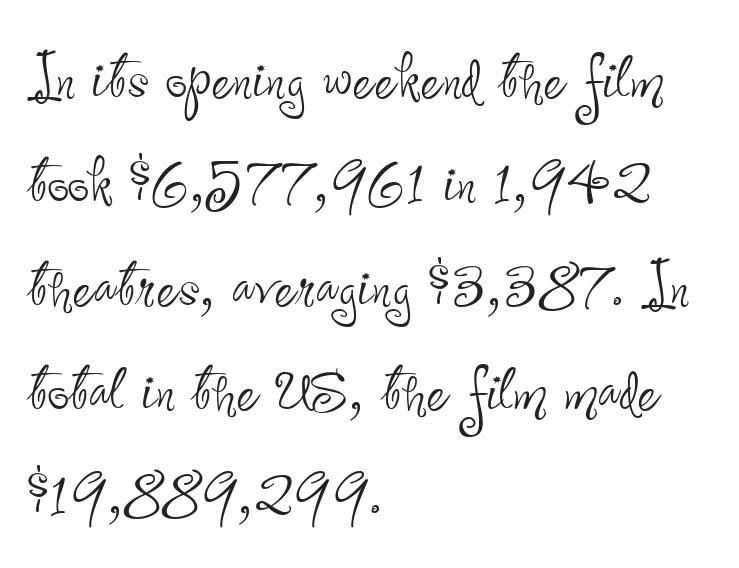
The face used here is rendered with its standard letterfit. The ragged edge is on the right, which tells us the setting is flush left. These lines are rendered in a variable-pitch font. The area under the type is left untouched. Think standard paragraph weight, or any step lighter than that.
